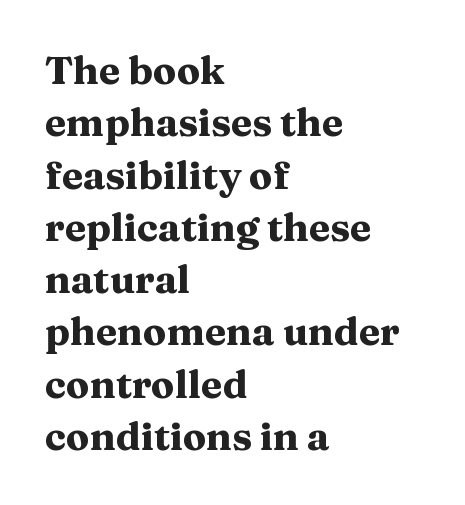
Decoration check: the copy has no underline. Spacing verdict: proportional, widths tailored to each character. This is roman type, the default non-slanted kind. Font category for this specimen: serif.
